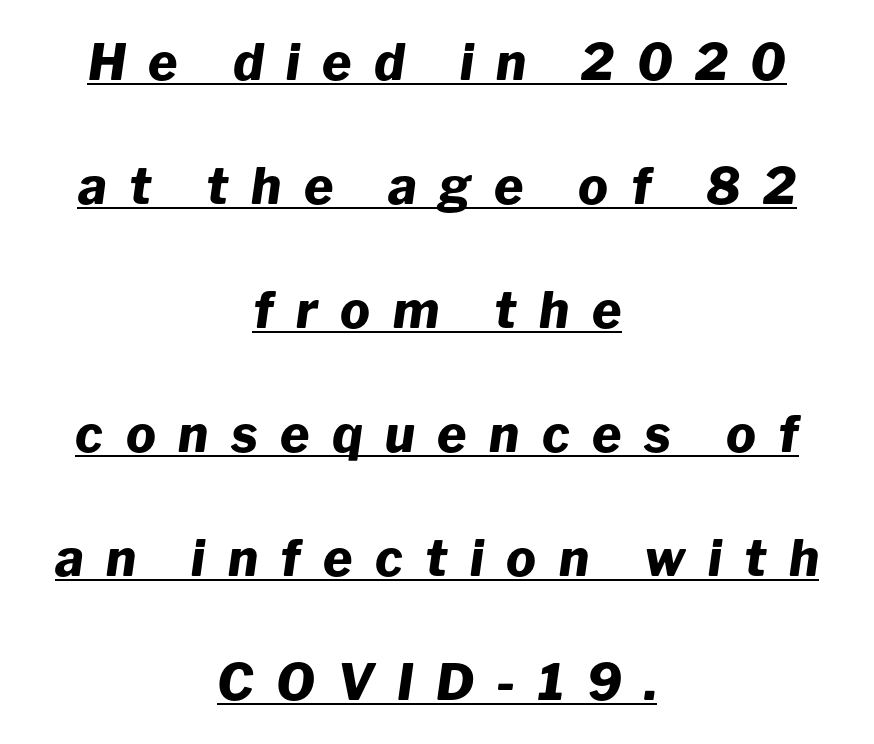
Would a proofreader flag this as italicized? Yes. You could only call the tracking loose — the letters float apart. Regarding leading, the lines here are spaced well apart. Horizontal alignment here is central, giving a formal, balanced look.
